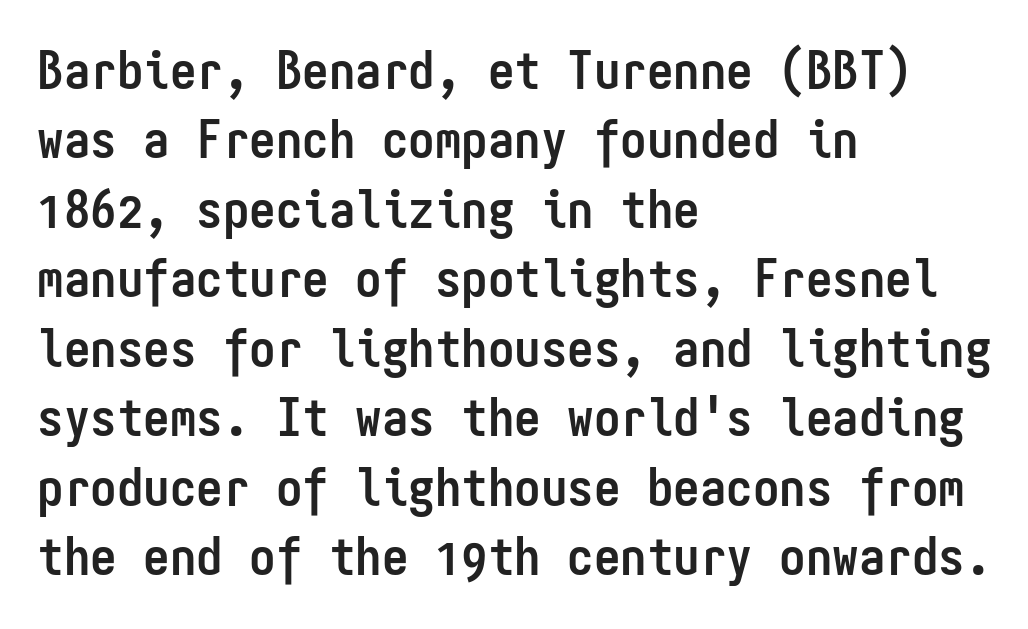
A typesetter would call this monospace, since all characters share one set width. The typography opts for an upright posture over an oblique one. The letterforms sit shoulder to shoulder at normal distance. The characters display no serif detailing; their extremities are plain.
